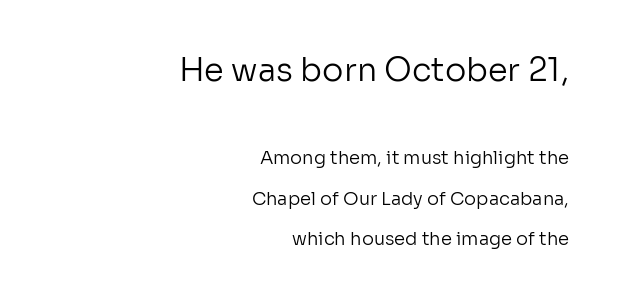
Q: Is the text bold? A: No.
Q: Is the text italic (slanted)? A: No, it is upright.
Q: Is the typeface a serif or a sans-serif typeface? A: Sans-serif.
Q: Is the text underlined? A: No.
Q: How is the paragraph aligned? A: Right-aligned.
Q: Is the spacing between letters normal or unusually wide? A: Normal.
Q: Is the spacing between lines tight, normal or loose? A: Loose.
Q: Which block of text is set in a larger size, the first (top) or the second (bottom)? A: The first (top) one.
Q: Width (condensed, normal, or wide)? A: Normal.
Q: Stroke contrast? A: Low.
Q: x-height? A: Medium.
Q: Monospaced? A: No.
